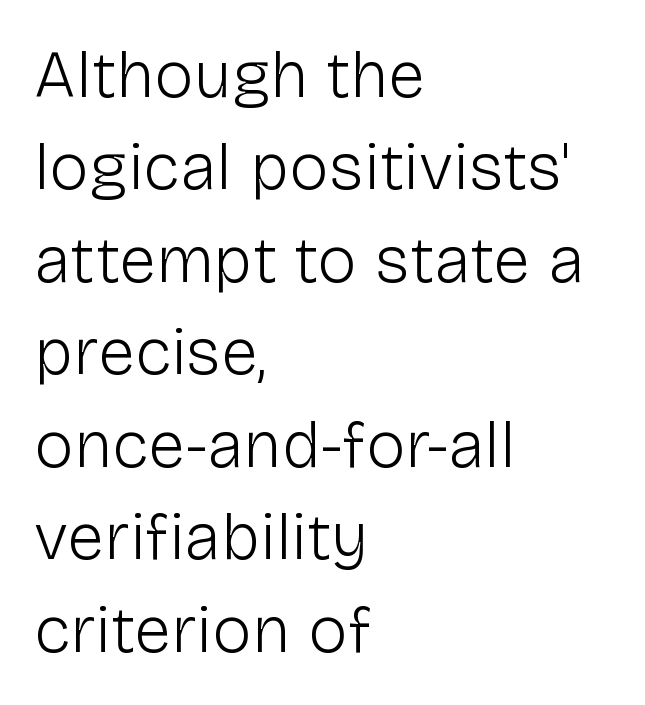
{"serif": "no", "italic": "no", "bold": "no", "weight": "light", "width": "normal", "stroke_contrast": "low", "x_height": "medium", "monospaced": "no", "underline": "no", "align": "left", "line_spacing": "normal", "line_spacing_ratio": 1.38, "letter_spacing": "normal", "letter_spacing_em": 0.0, "glyph_px": 67}
